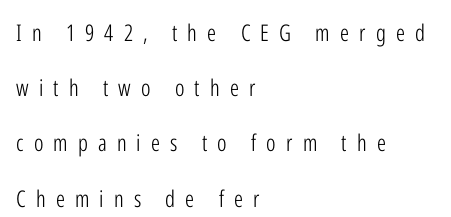
Q: Is the text bold? A: No.
Q: Is the text italic (slanted)? A: No, it is upright.
Q: Is the text underlined? A: No.
Q: How is the paragraph aligned? A: Left-aligned.
Q: Is the spacing between letters normal or unusually wide? A: Unusually wide.
Q: Is the spacing between lines tight, normal or loose? A: Loose.
